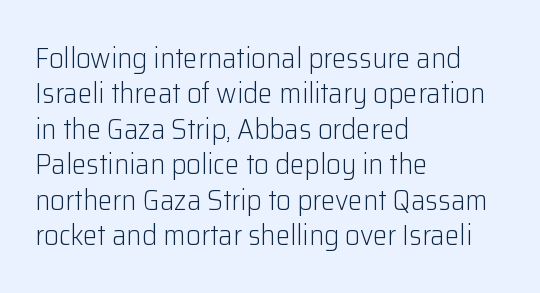
{"serif": "no", "italic": "no", "bold": "no", "weight": "light", "width": "normal", "stroke_contrast": "low", "x_height": "medium", "monospaced": "no", "underline": "no", "align": "left", "line_spacing_ratio": 1.22, "letter_spacing": "normal", "letter_spacing_em": 0.0, "glyph_px": 29}
